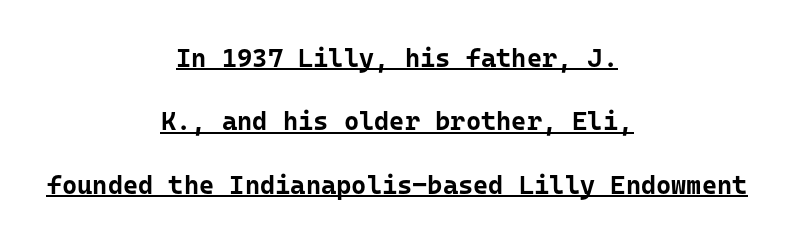
The image shows 26 px bold type, upright; set centered, loose line spacing (2.44x), normal letter spacing, underlined.
